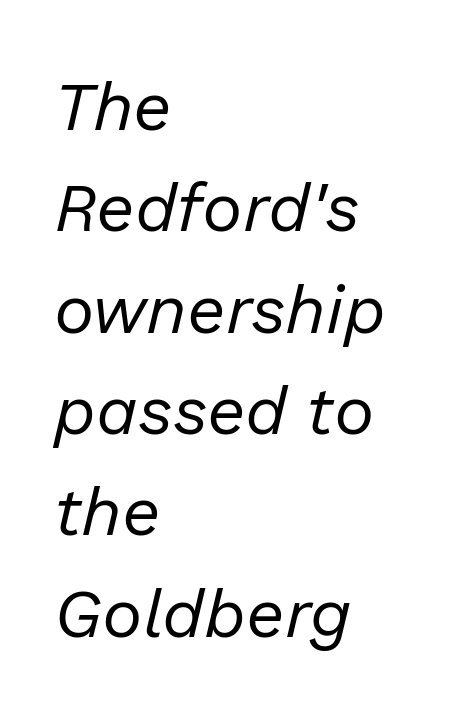
{"italic": "yes", "lean": "right", "slant_degrees": 13, "bold": "no", "weight": "regular", "width": "normal", "stroke_contrast": "low", "x_height": "medium", "monospaced": "no", "underline": "no", "align": "left", "line_spacing": "normal", "line_spacing_ratio": 1.49, "letter_spacing": "normal", "letter_spacing_em": 0.0, "glyph_px": 68}
